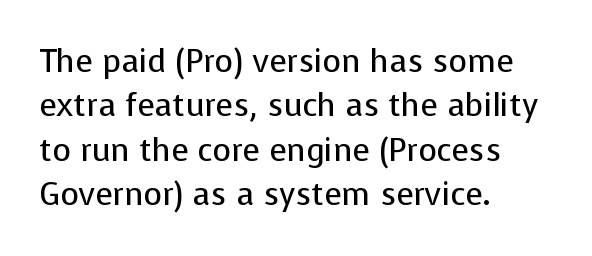
Line starts are locked; line ends wander. How are the letters spaced? Ordinarily, with no added tracking. On a weight scale, this lands at 450 or below. Upright lettering throughout. Are there feet on the stems? There aren't — it's a sans.
